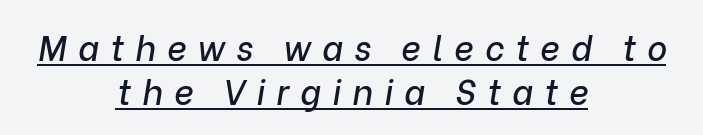
Do the characters align in a grid? No, the font is proportional. Emphasis-style slanted type is in use. In terms of letterspacing, this is a distinctly airy, spread setting. These characters rest on top of a visible drawn line. This block has exactly the height ordinary leading produces. The lines are quadded center.
